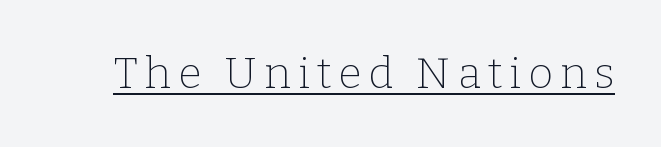
{"serif": "yes", "italic": "no", "bold": "no", "weight": "thin", "width": "normal", "stroke_contrast": "low", "x_height": "medium", "monospaced": "no", "underline": "yes", "glyph_px": 43}
